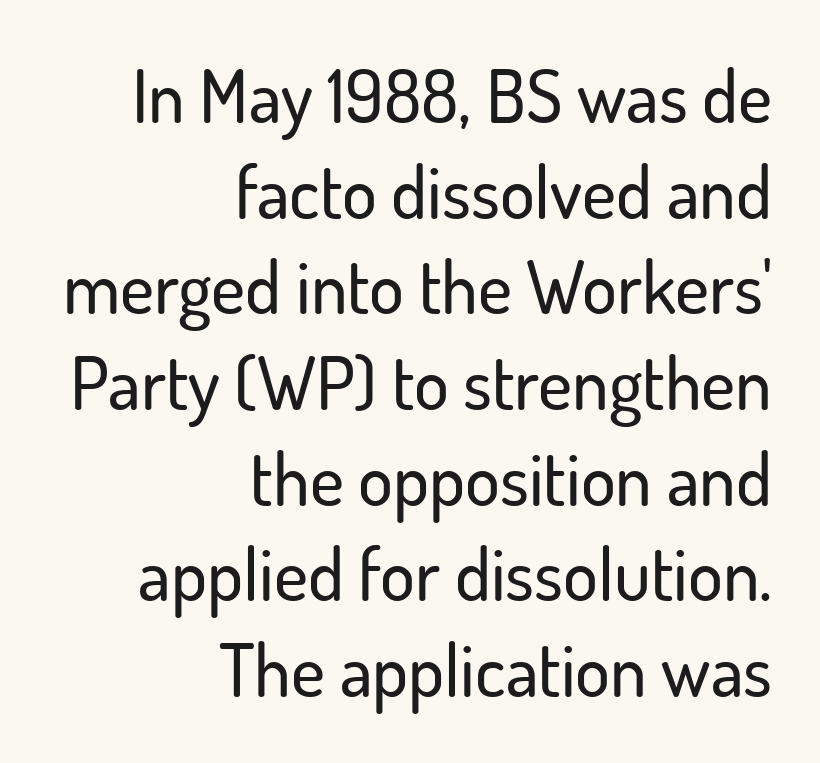
{"serif": "no", "italic": "no", "width": "normal", "stroke_contrast": "low", "x_height": "small", "monospaced": "no", "underline": "no", "align": "right", "line_spacing": "normal", "line_spacing_ratio": 1.31, "letter_spacing": "normal", "letter_spacing_em": 0.0, "glyph_px": 73}
